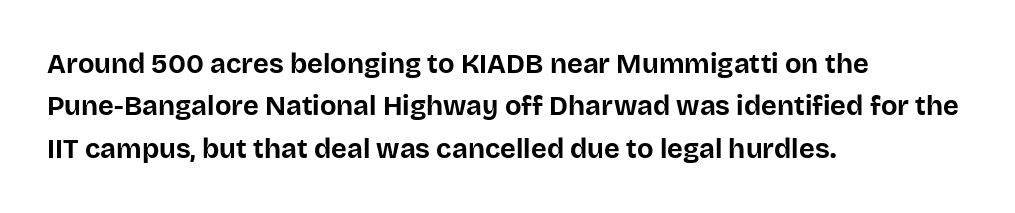
The axis of the letterforms is exactly vertical. The passage is arranged the way most books set body copy — flush left. Beneath every word, the page is bare. Summary of weight: heavy, a full bold. In terms of leading, this rendering sits right in the middle.
